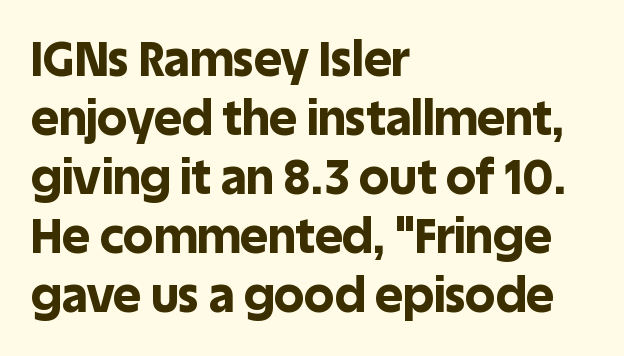
The image shows 48 px bold sans-serif type, upright; set left-aligned, line spacing 1.23x, normal letter spacing, not underlined; a large x-height.
